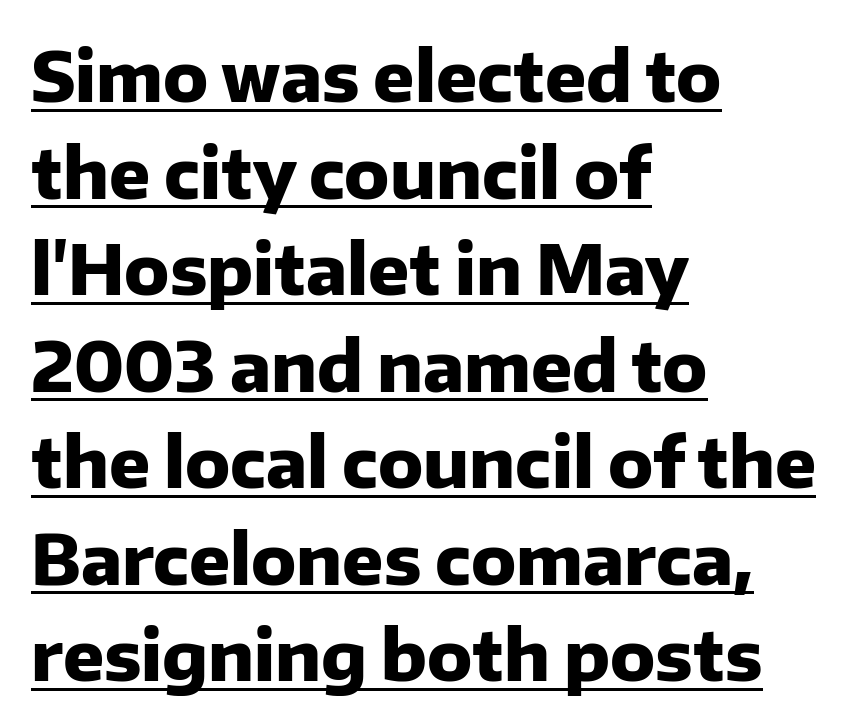
{"serif": "no", "italic": "no", "bold": "yes", "weight": "heavy", "width": "normal", "stroke_contrast": "low", "x_height": "medium", "monospaced": "no", "underline": "yes", "align": "left", "line_spacing": "normal", "line_spacing_ratio": 1.42, "letter_spacing": "normal", "letter_spacing_em": 0.0, "glyph_px": 68}
